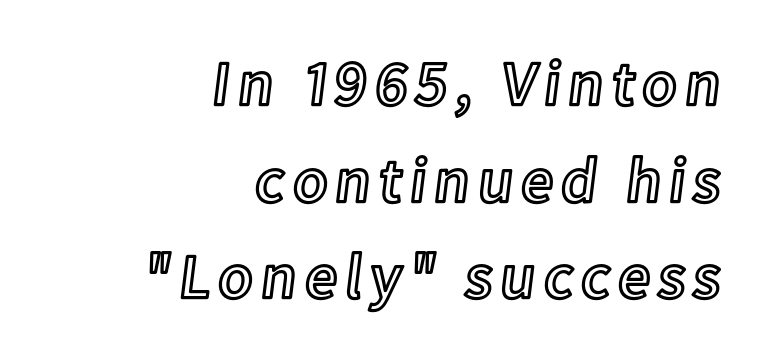
{"width": "normal", "x_height": "medium", "monospaced": "no", "underline": "no", "align": "right", "line_spacing": "normal", "line_spacing_ratio": 1.51, "glyph_px": 64}
